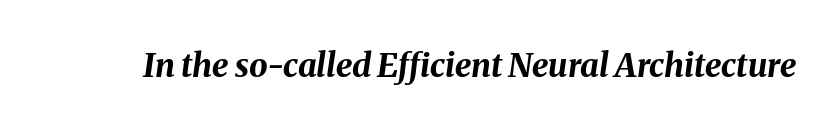
The typography opts for an oblique posture over an upright one. Think of a printed novel: that variable character pitch is what you see here. How are the letters spaced? Ordinarily, with no added tracking. Lines of text with bare space underneath.
